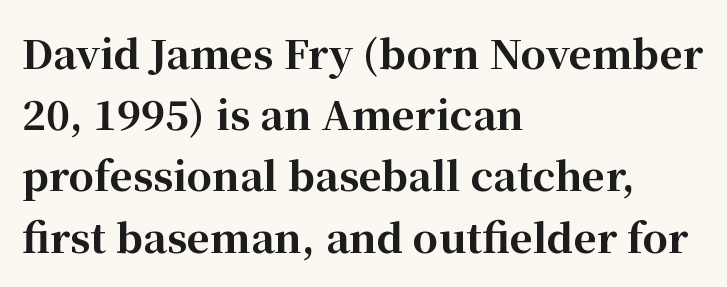
Unlike italic type, these characters show no tilt at all. Regarding leading, the lines here are spaced in the standard way. Glance below the letters and you will spot only blank space. The typesetter chose a ragged-right arrangement here. The line texture is even and compact thanks to regular tracking. The glyphs in this specimen are seriffed.
